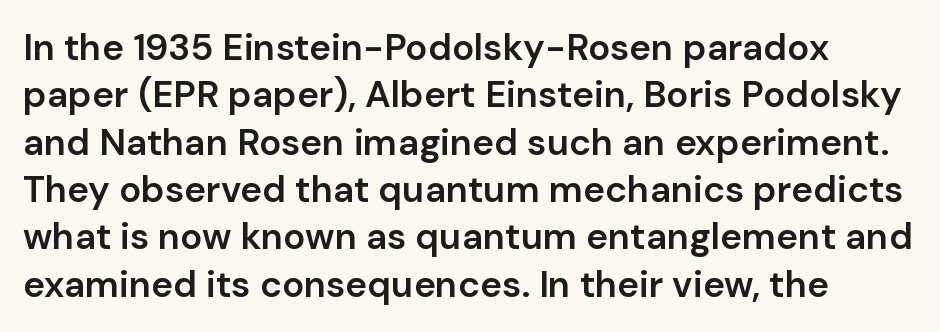
Q: Is the text bold? A: Semi-bold.
Q: Is the text italic (slanted)? A: No, it is upright.
Q: Is the typeface a serif or a sans-serif typeface? A: Sans-serif.
Q: Is the text underlined? A: No.
Q: Is the spacing between letters normal or unusually wide? A: Normal.
Q: Is the spacing between lines tight, normal or loose? A: Normal.
Q: Width (condensed, normal, or wide)? A: Normal.
Q: Stroke contrast? A: Low.
Q: x-height? A: Medium.
Q: Monospaced? A: No.
